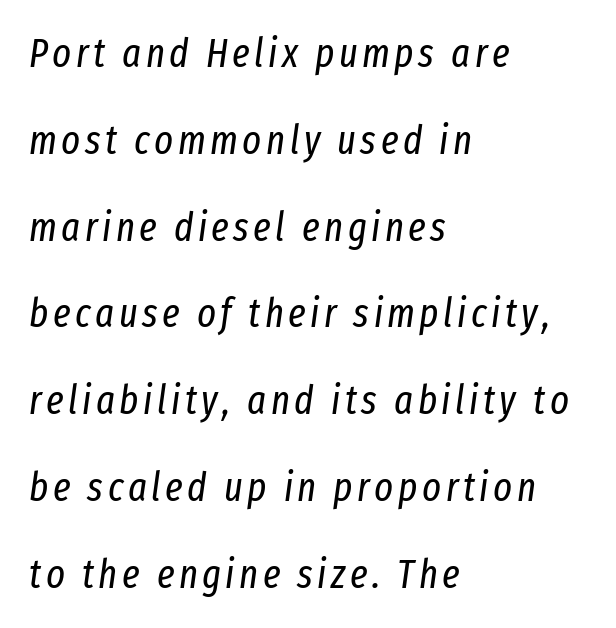
{"italic": "yes", "lean": "right", "slant_degrees": 8, "bold": "no", "weight": "regular", "width": "condensed", "stroke_contrast": "low", "x_height": "medium", "monospaced": "no", "underline": "no", "align": "left", "line_spacing": "loose", "line_spacing_ratio": 2.17, "glyph_px": 40}
